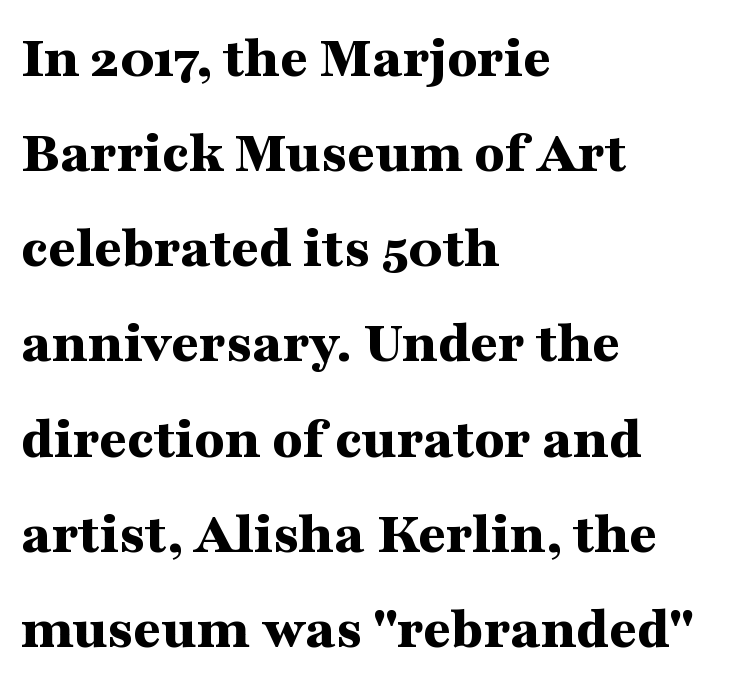
The space beneath each line is pristine and unruled. You can tell it's not italic because the verticals are truly vertical. The typesetting leans heavy: a genuine bold. The letters advance in unequal steps, a hallmark of proportional type. Each word holds together tightly as a unit, with standard inter-letter gaps. Letterform terminals end in serifs throughout the passage.
